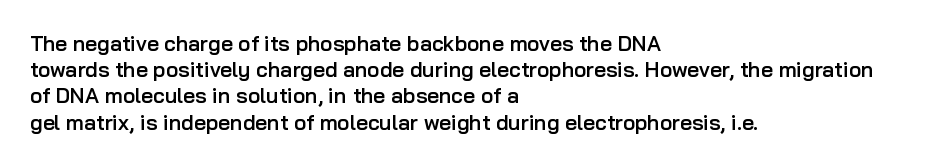
The image shows 21 px text type, upright; set left-aligned, normal line spacing (1.25x), normal letter spacing, not underlined.
